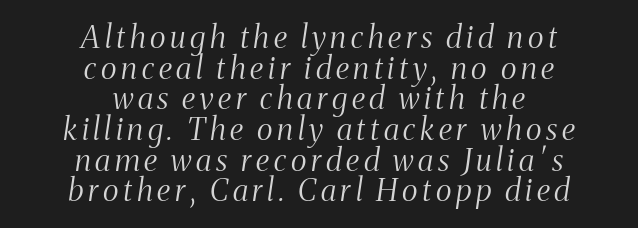
The image shows 31 px light, condensed serif type, italic (leaning right); set centered, tight line spacing (0.99x), not underlined; medium stroke contrast and a medium x-height.
